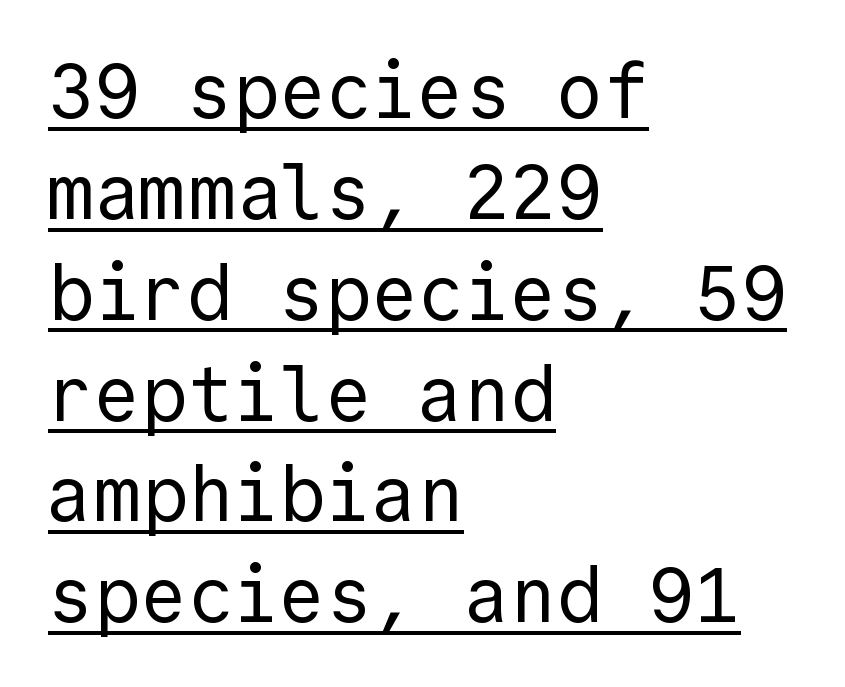
{"serif": "no", "italic": "no", "bold": "no", "weight": "regular", "width": "normal", "x_height": "medium", "monospaced": "yes", "underline": "yes", "align": "left", "line_spacing": "normal", "line_spacing_ratio": 1.31, "letter_spacing": "normal", "letter_spacing_em": 0.0, "glyph_px": 77}
